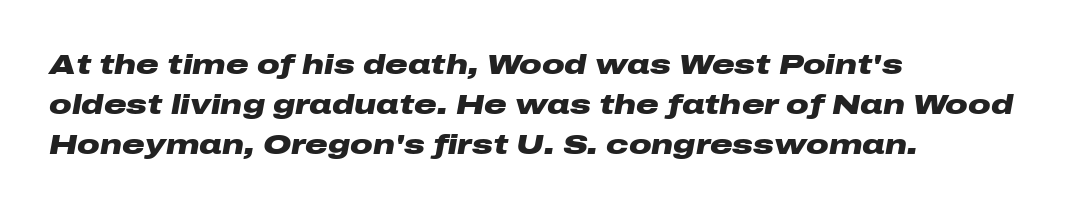
The image shows 28 px heavy, wide type, italic (leaning right); set left-aligned, normal line spacing (1.42x), normal letter spacing, not underlined; low stroke contrast and a medium x-height.
